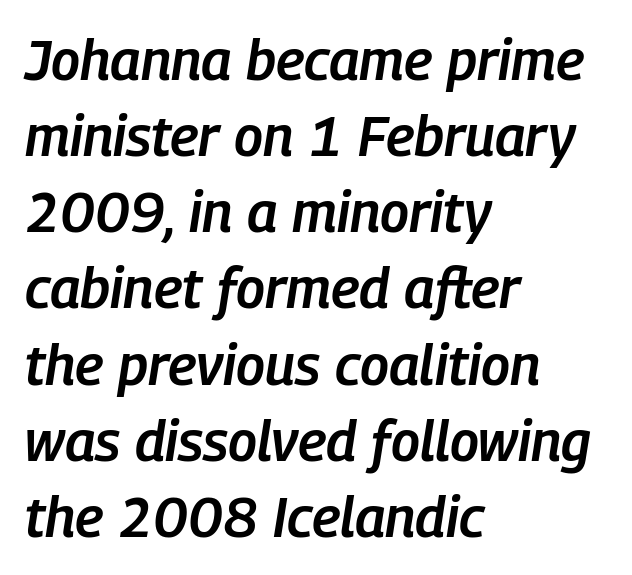
The image shows 56 px semibold, condensed type, italic (leaning right); set left-aligned, normal line spacing (1.36x), normal letter spacing, not underlined; low stroke contrast and a medium x-height.
